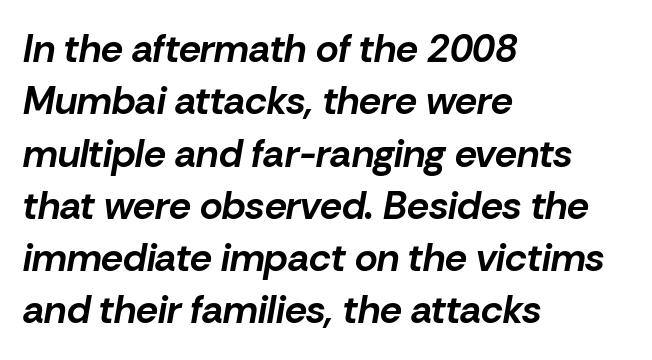
{"italic": "yes", "lean": "right", "slant_degrees": 10, "bold": "yes", "weight": "bold", "width": "normal", "stroke_contrast": "low", "x_height": "medium", "monospaced": "no", "underline": "no", "align": "left", "line_spacing": "normal", "line_spacing_ratio": 1.34, "letter_spacing": "normal", "letter_spacing_em": 0.0, "glyph_px": 39}
